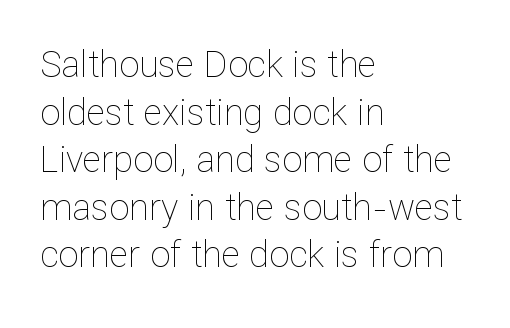
The image shows 36 px thin type, upright; set left-aligned, normal line spacing (1.32x), normal letter spacing, not underlined; low stroke contrast and a medium x-height.
